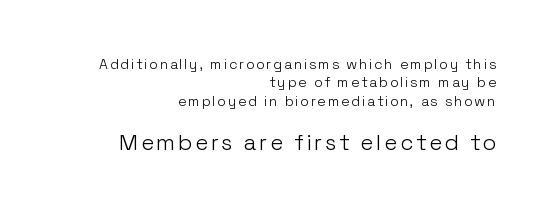
Do the letters lean? They stand straight. Successive baselines arrive at the customary interval. Note: smaller setting up top, larger setting below. Clear beneath every line of the passage. Notice how the passage keeps a crisp vertical edge on the right only. Unbolded letterforms with no extra heft.
